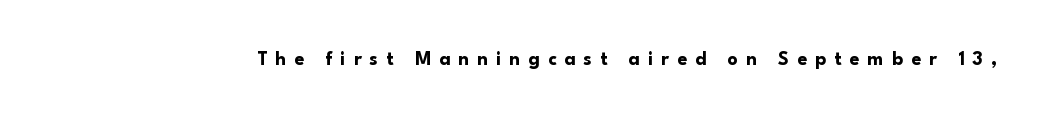
Words float on clear page, feet unadorned. Someone cranked the tracking dial way up on this one. Look at the stroke-to-counter ratio: heavy, a bold. The axis of the letterforms is exactly vertical.
